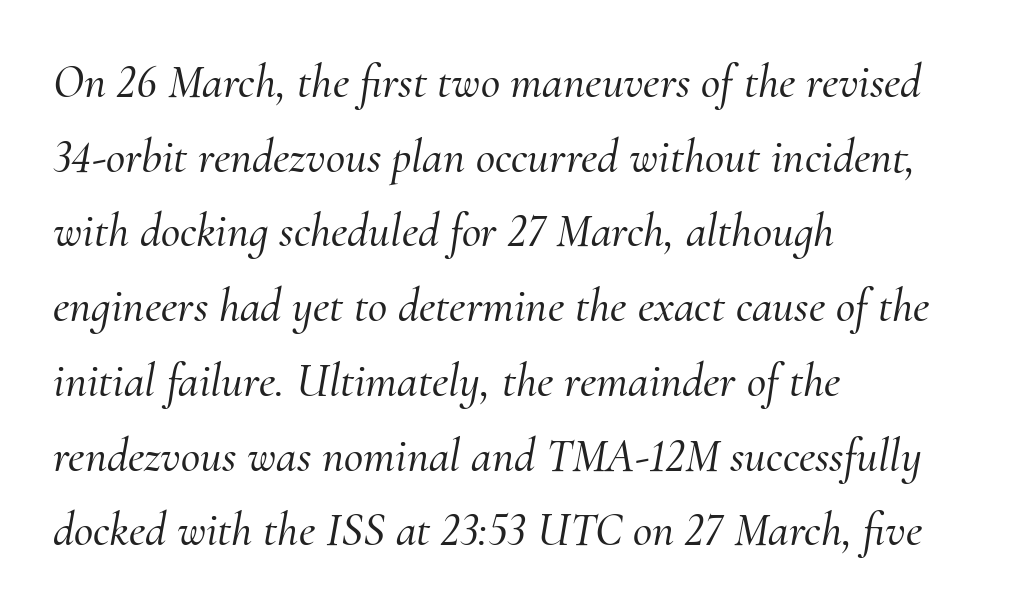
{"serif": "yes", "italic": "yes", "lean": "right", "slant_degrees": 10, "width": "normal", "stroke_contrast": "medium", "x_height": "small", "monospaced": "no", "underline": "no", "align": "left", "line_spacing": "normal", "line_spacing_ratio": 1.59, "letter_spacing": "normal", "letter_spacing_em": 0.0, "glyph_px": 47}
